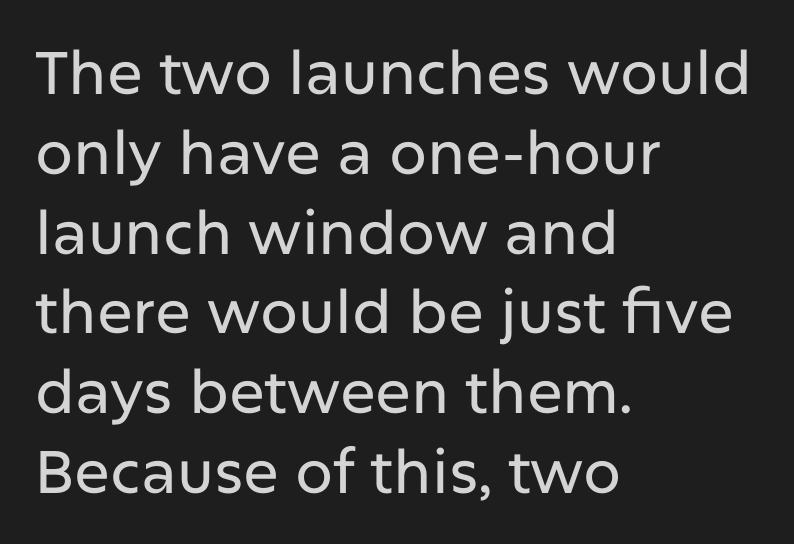
{"serif": "no", "italic": "no", "width": "normal", "stroke_contrast": "low", "x_height": "medium", "monospaced": "no", "underline": "no", "align": "left", "line_spacing": "normal", "line_spacing_ratio": 1.33, "letter_spacing": "normal", "letter_spacing_em": 0.0, "glyph_px": 60}
